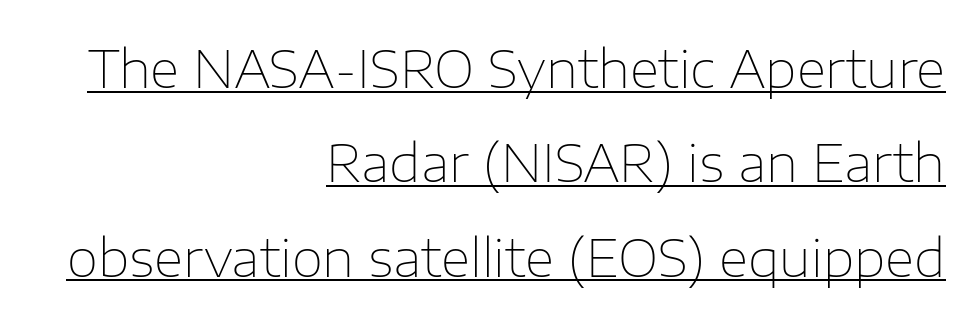
You could call the tracking neutral — neither tight nor loose. The lettering holds an erect, upright posture throughout. The letterforms sit at book weight or below. The typesetter chose a ragged-left arrangement here.
